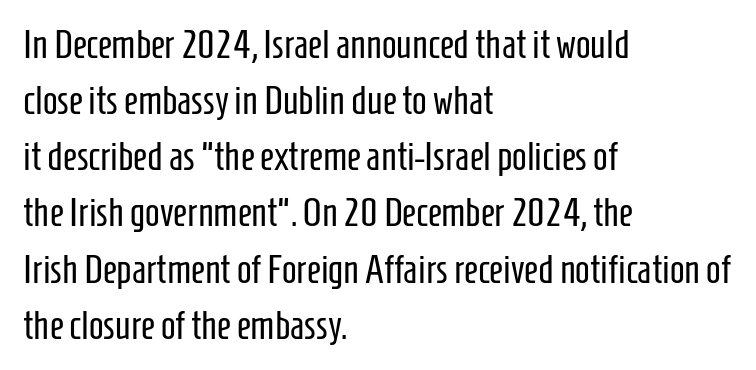
Q: Is the text bold? A: No.
Q: Is the text italic (slanted)? A: No, it is upright.
Q: Is the typeface a serif or a sans-serif typeface? A: Sans-serif.
Q: Is the text underlined? A: No.
Q: How is the paragraph aligned? A: Left-aligned.
Q: Is the spacing between letters normal or unusually wide? A: Normal.
Q: Is the spacing between lines tight, normal or loose? A: Normal.
Q: Width (condensed, normal, or wide)? A: Condensed.
Q: Stroke contrast? A: Low.
Q: x-height? A: Medium.
Q: Monospaced? A: No.
